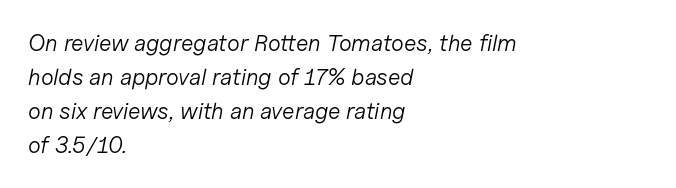
Q: Is the text bold? A: No.
Q: Is the text italic (slanted)? A: Yes, it leans right by about 11 degrees.
Q: Is the text underlined? A: No.
Q: How is the paragraph aligned? A: Left-aligned.
Q: Is the spacing between letters normal or unusually wide? A: Normal.
Q: Is the spacing between lines tight, normal or loose? A: Normal.
